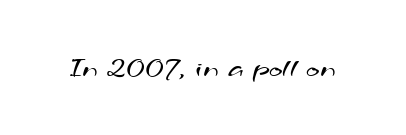
The image shows 29 px regular-weight, wide sans-serif type; set normal letter spacing, not underlined; medium stroke contrast and a small x-height.
